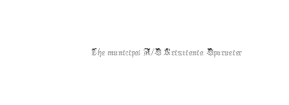
{"italic": "no", "bold": "no", "underline": "no", "letter_spacing": "normal", "letter_spacing_em": 0.0, "glyph_px": 20}
